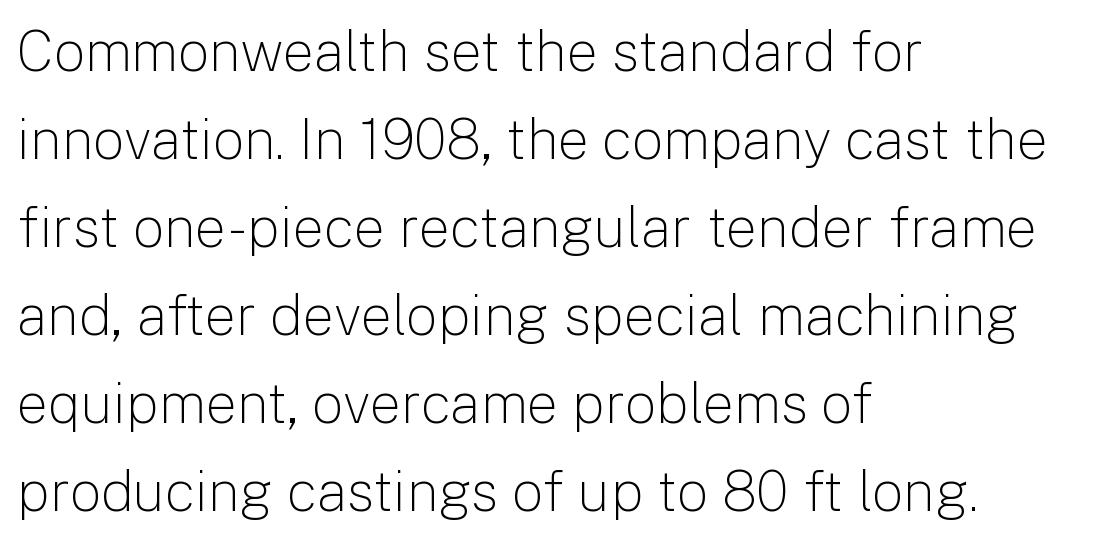
The image shows 56 px light sans-serif type, upright; set left-aligned, normal line spacing (1.57x), normal letter spacing, not underlined; low stroke contrast and a medium x-height.
